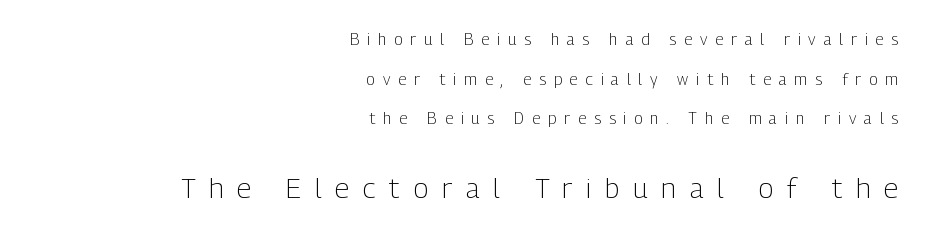
{"serif": "no", "italic": "no", "bold": "no", "weight": "light", "width": "condensed", "stroke_contrast": "low", "x_height": "medium", "monospaced": "no", "underline": "no", "align": "right", "line_spacing": "loose", "line_spacing_ratio": 2.47, "letter_spacing": "wide", "letter_spacing_em": 0.49, "larger_block": "second", "size_ratio": 1.75, "glyph_px": 28}
